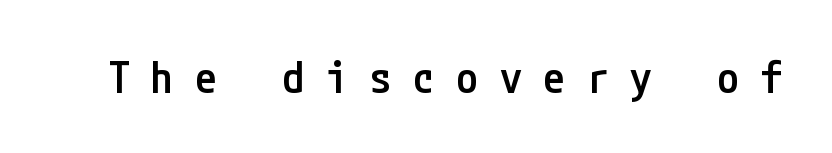
The characters display no serif detailing; their extremities are plain. Type without underlining. Vertical strokes here are truly vertical. Inter-character spacing is expanded well beyond the font's built-in metrics. Does the weight exceed regular? Yes, but only to semibold.
